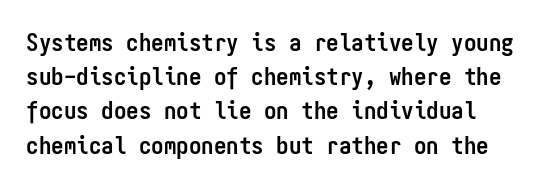
{"italic": "no", "bold": "yes", "underline": "no", "line_spacing": "normal", "line_spacing_ratio": 1.37, "letter_spacing": "normal", "letter_spacing_em": 0.0, "glyph_px": 25}
